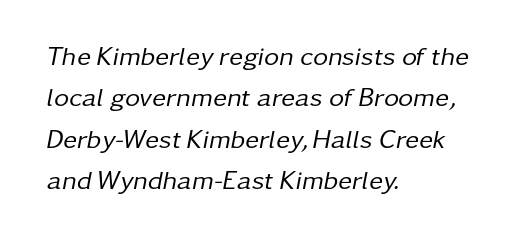
The image shows 26 px text type, italic (leaning right); set left-aligned, normal line spacing (1.59x), normal letter spacing, not underlined.
